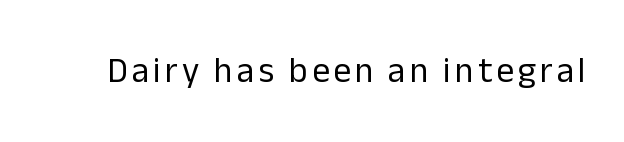
Spacing verdict: proportional, widths tailored to each character. Nothing heavy about these letters — not bold at all. Ascenders rise straight up at ninety degrees. A sans-serif font was chosen for this passage.
